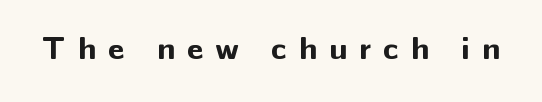
{"serif": "no", "italic": "no", "bold": "yes", "weight": "bold", "width": "normal", "stroke_contrast": "low", "x_height": "medium", "monospaced": "no", "underline": "no", "letter_spacing": "wide", "letter_spacing_em": 0.38, "glyph_px": 32}
